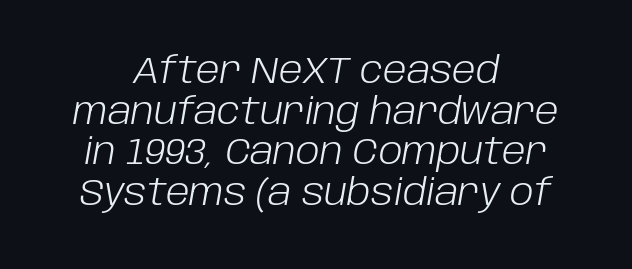
Style check: oblique. Here the glyphs are tracked normally, forming tight word shapes. No letter is thick-stroked: the sample isn't bold. Each row of text sits above clean, open space. Does the copy run flush right? No — it is centered line by line.
